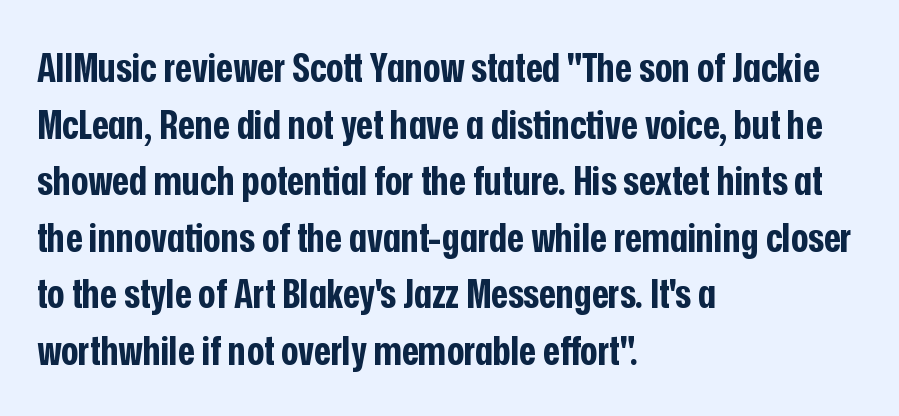
Q: Is the text bold? A: Yes.
Q: Is the text italic (slanted)? A: No, it is upright.
Q: Is the typeface a serif or a sans-serif typeface? A: Sans-serif.
Q: Is the text underlined? A: No.
Q: How is the paragraph aligned? A: Left-aligned.
Q: Is the spacing between letters normal or unusually wide? A: Normal.
Q: Is the spacing between lines tight, normal or loose? A: Normal.
Q: Width (condensed, normal, or wide)? A: Condensed.
Q: Stroke contrast? A: Low.
Q: x-height? A: Medium.
Q: Monospaced? A: No.
